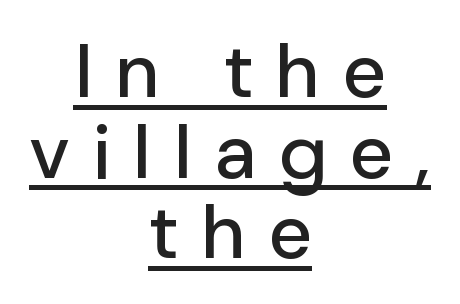
A continuous stroke trails under the words, as in a hyperlink. The typesetter chose a symmetrical, centered arrangement here. Each word looks stretched out because of the extra space between its letters. Character widths vary here, with narrow letters taking less room than wide ones. Does the type have serifs? No, each stem ends abruptly. Notice how descenders almost collide with the ascenders below — that's tight leading.
